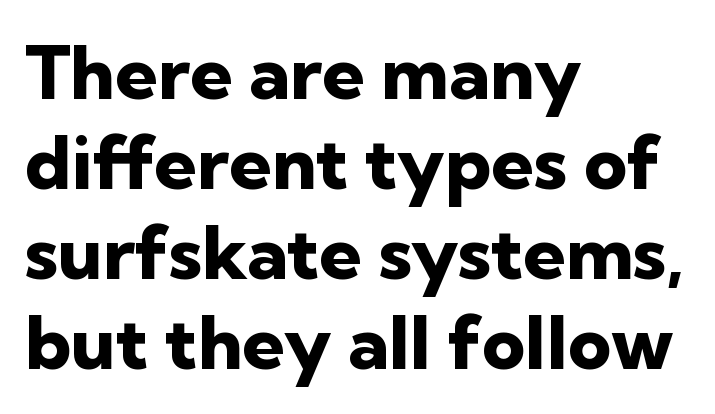
Q: Is the text bold? A: Yes.
Q: Is the text italic (slanted)? A: No, it is upright.
Q: Is the typeface a serif or a sans-serif typeface? A: Sans-serif.
Q: Is the text underlined? A: No.
Q: How is the paragraph aligned? A: Left-aligned.
Q: Is the spacing between letters normal or unusually wide? A: Normal.
Q: Width (condensed, normal, or wide)? A: Normal.
Q: Stroke contrast? A: Low.
Q: x-height? A: Medium.
Q: Monospaced? A: No.
